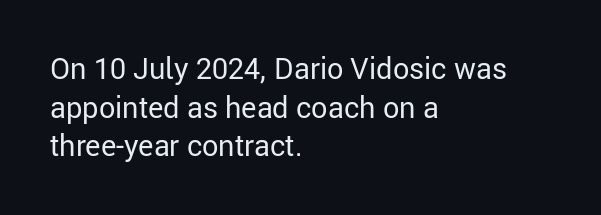
{"serif": "no", "italic": "no", "bold": "no", "weight": "regular", "width": "normal", "stroke_contrast": "low", "x_height": "medium", "monospaced": "no", "underline": "no", "align": "left", "line_spacing": "normal", "line_spacing_ratio": 1.33, "letter_spacing": "normal", "letter_spacing_em": 0.0, "glyph_px": 29}
